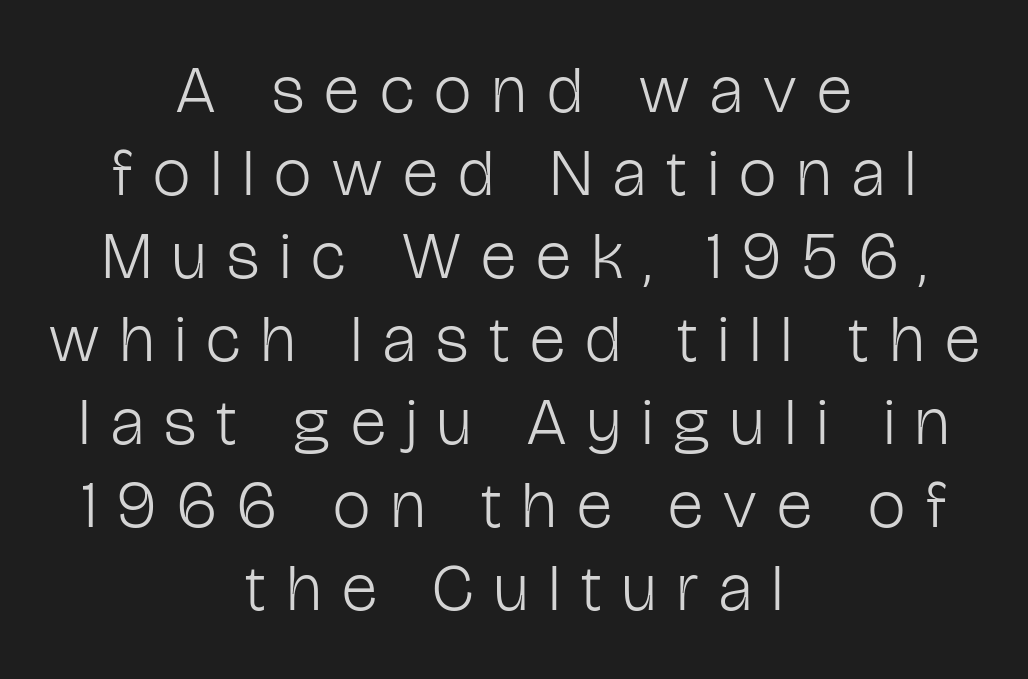
{"serif": "no", "italic": "no", "bold": "no", "weight": "light", "width": "condensed", "stroke_contrast": "low", "x_height": "medium", "monospaced": "no", "underline": "no", "align": "center", "line_spacing_ratio": 1.24, "letter_spacing": "wide", "letter_spacing_em": 0.31, "glyph_px": 67}
